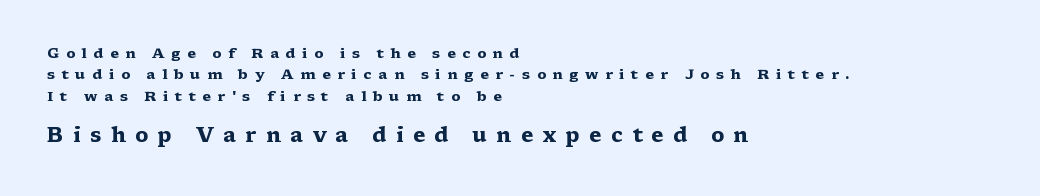
The image shows 20 px bold type, upright; set left-aligned, normal line spacing (1.53x), unusually wide letter spacing (+0.47 em), not underlined; the second (bottom) block is 1.43x larger.
